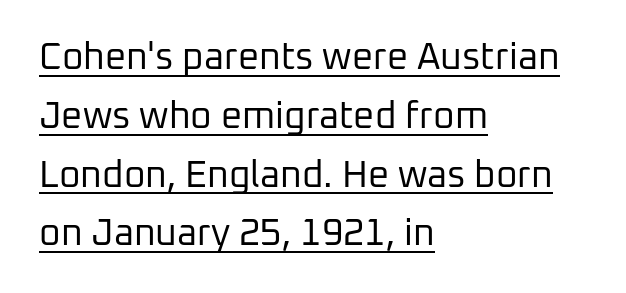
{"serif": "no", "italic": "no", "bold": "no", "weight": "regular", "width": "normal", "stroke_contrast": "low", "x_height": "medium", "monospaced": "no", "underline": "yes", "align": "left", "line_spacing": "normal", "line_spacing_ratio": 1.59, "letter_spacing": "normal", "letter_spacing_em": 0.0, "glyph_px": 37}
